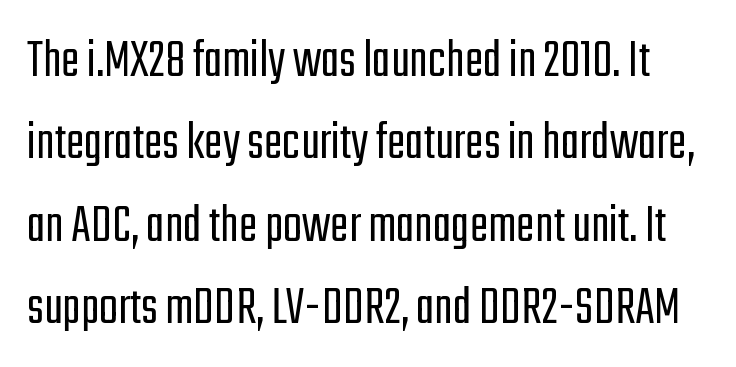
The image shows 56 px light, condensed sans-serif type, upright; set normal line spacing (1.47x), normal letter spacing, not underlined; low stroke contrast and a medium x-height.
